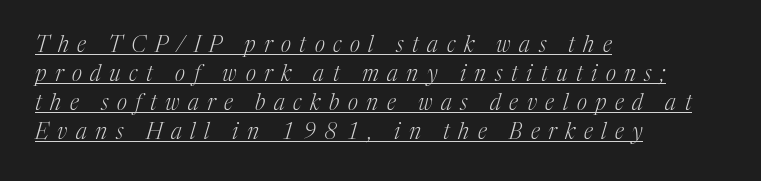
The image shows 22 px text type, italic (leaning right); set left-aligned, normal line spacing (1.32x), unusually wide letter spacing (+0.39 em), underlined.
